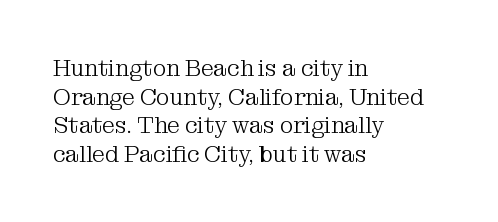
The image shows 23 px text type, upright; set left-aligned, line spacing 1.24x, normal letter spacing, not underlined.
